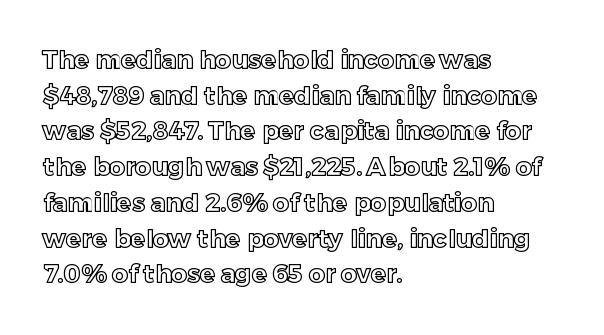
{"italic": "no", "underline": "no", "align": "left", "line_spacing": "normal", "line_spacing_ratio": 1.43, "letter_spacing": "normal", "letter_spacing_em": 0.0, "glyph_px": 25}
